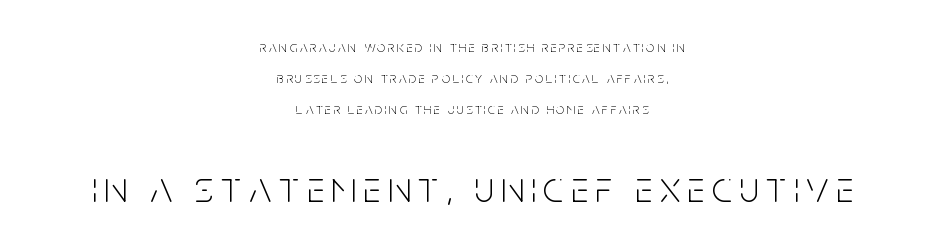
Q: Is the text bold? A: No.
Q: Is the text italic (slanted)? A: No, it is upright.
Q: Is the typeface a serif or a sans-serif typeface? A: Sans-serif.
Q: Is the text underlined? A: No.
Q: How is the paragraph aligned? A: Centered.
Q: Is the spacing between lines tight, normal or loose? A: Loose.
Q: Which block of text is set in a larger size, the first (top) or the second (bottom)? A: The second (bottom) one.
Q: Width (condensed, normal, or wide)? A: Condensed.
Q: Stroke contrast? A: Low.
Q: x-height? A: Large.
Q: Monospaced? A: No.
